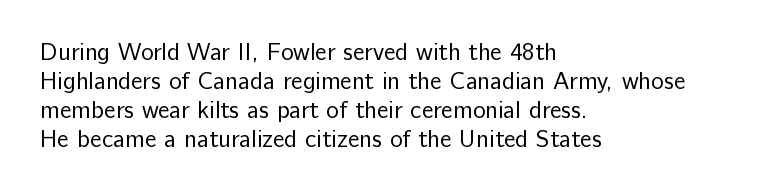
Q: Is the text bold? A: No.
Q: Is the text italic (slanted)? A: No, it is upright.
Q: Is the text underlined? A: No.
Q: How is the paragraph aligned? A: Left-aligned.
Q: Is the spacing between letters normal or unusually wide? A: Normal.
